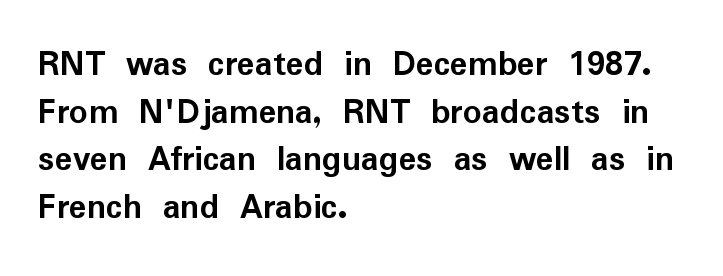
The image shows 37 px semibold sans-serif type, upright; set left-aligned, normal line spacing (1.29x), normal letter spacing, not underlined; low stroke contrast and a medium x-height.
